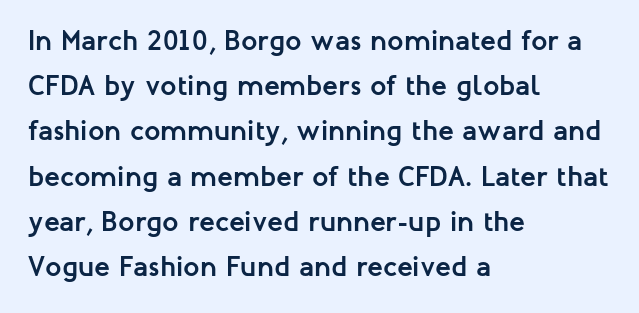
{"serif": "no", "italic": "no", "bold": "yes", "weight": "semibold", "width": "normal", "stroke_contrast": "low", "x_height": "medium", "monospaced": "no", "underline": "no", "align": "left", "line_spacing": "normal", "line_spacing_ratio": 1.56, "letter_spacing": "normal", "letter_spacing_em": 0.0, "glyph_px": 29}
